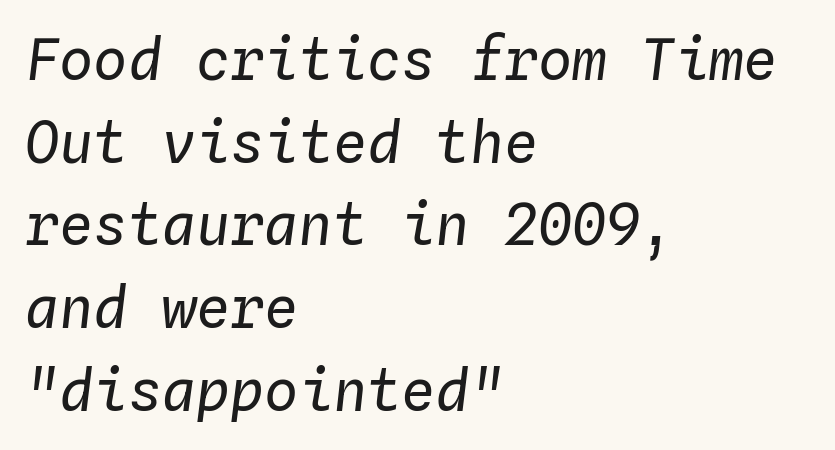
Q: Is the text bold? A: No.
Q: Is the text italic (slanted)? A: Yes, it leans right by about 4 degrees.
Q: Is the text underlined? A: No.
Q: How is the paragraph aligned? A: Left-aligned.
Q: Is the spacing between letters normal or unusually wide? A: Normal.
Q: Is the spacing between lines tight, normal or loose? A: Normal.
Q: Width (condensed, normal, or wide)? A: Normal.
Q: Stroke contrast? A: Low.
Q: x-height? A: Medium.
Q: Monospaced? A: Yes.
